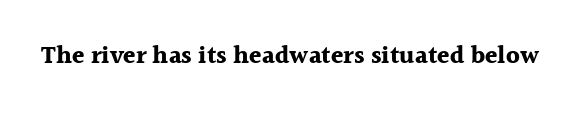
Underlining? Definitely not there. Strong, thick strokes mark this as bold type. This sample uses an upright cut, with every glyph sitting square on the baseline. A typesetter would call this zero additional tracking.
